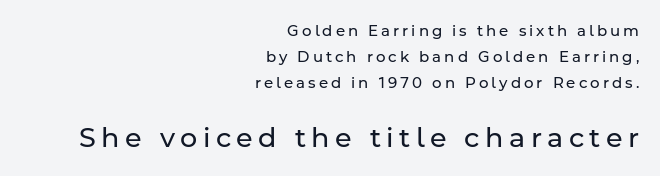
Size contrast runs from small at the top to large at the bottom. In CSS terms this would be text-align: right. Characters follow at a spacing far wider than the type designer built in. The space directly below the letters is spotless. Ink coverage per letter is moderate at most. The axis of the letterforms is exactly vertical.
